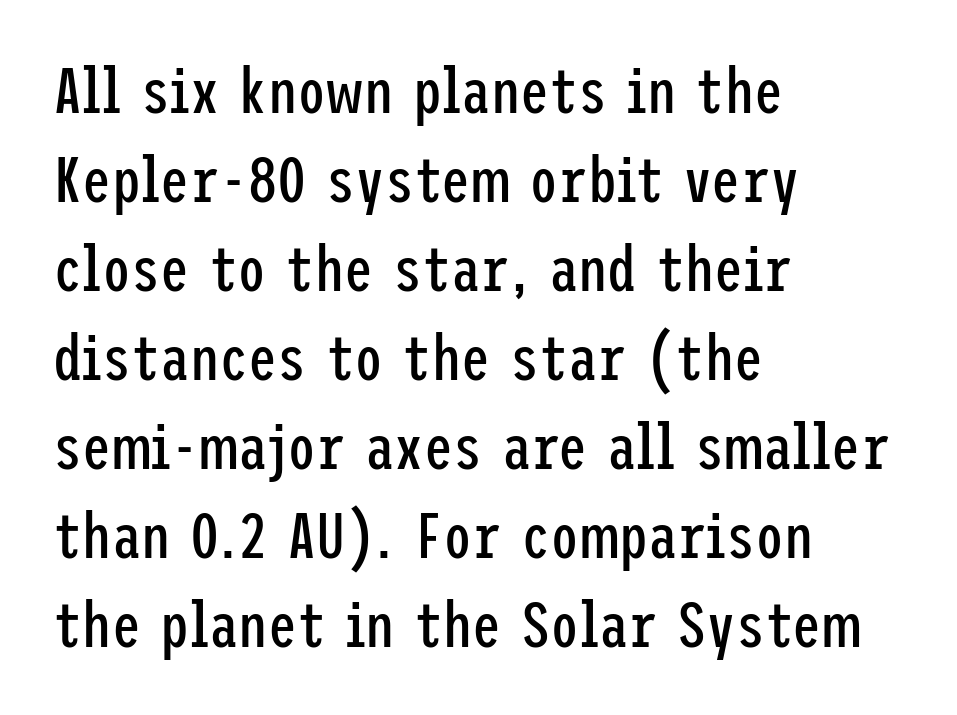
The lettering stays uniformly vertical, giving the passage a roman look. The font is comparable to plain body text, perhaps lighter. In terms of letterspacing, this is plain default setting. The space beneath each line is pristine and unruled. Is there much room between lines? A standard amount, neither cramped nor airy. Note: no serifs on the glyphs.
